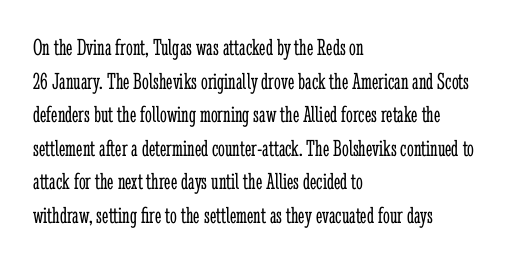
Does the copy run flush right? No — it runs flush left. Does extra space separate the letters? No, they use regular spacing. The letters look calm and open, with moderate or lighter stems. Beneath every word, the page is bare. Normally led — the rows are evenly, conventionally spaced.
